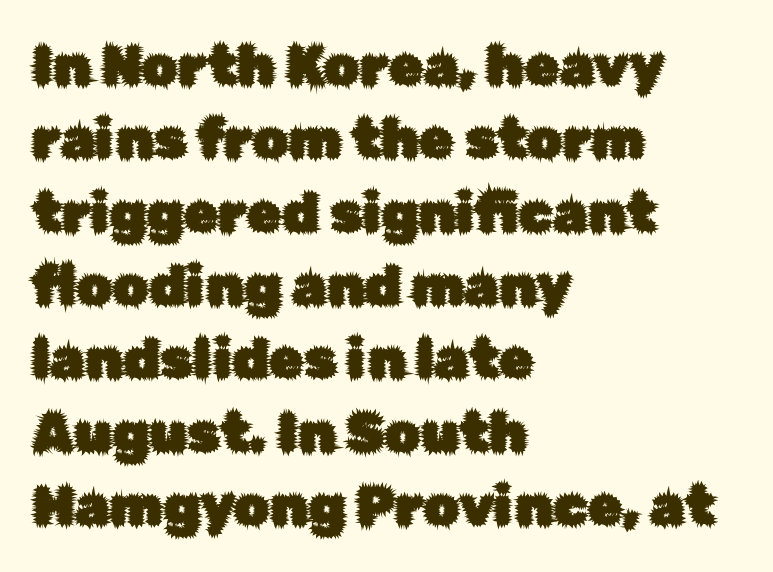
{"serif": "no", "italic": "no", "width": "normal", "stroke_contrast": "low", "x_height": "medium", "monospaced": "no", "underline": "no", "align": "left", "line_spacing": "normal", "line_spacing_ratio": 1.31, "letter_spacing": "normal", "letter_spacing_em": 0.0, "glyph_px": 56}
